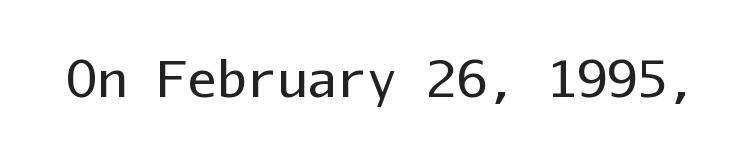
The image shows 50 px regular-weight sans-serif type, upright, monospaced; set normal letter spacing, not underlined; low stroke contrast and a medium x-height.
